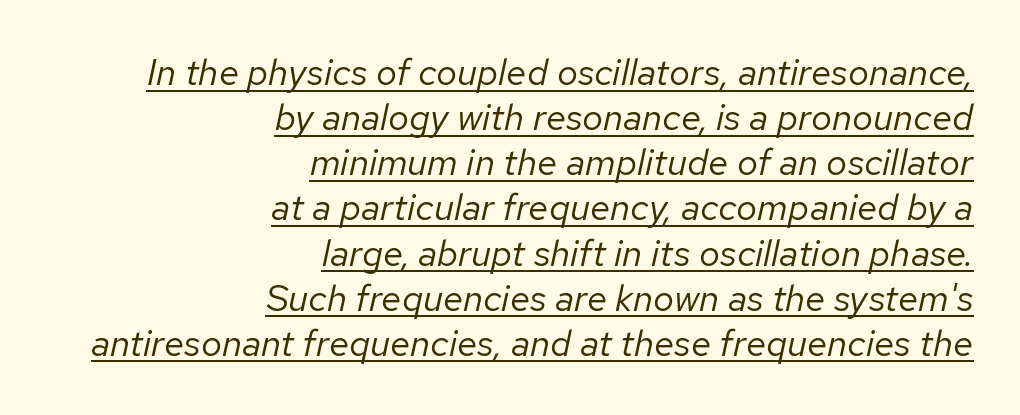
The image shows 37 px regular-weight type, italic (leaning right); set right-aligned, line spacing 1.22x, normal letter spacing, underlined; low stroke contrast and a medium x-height.
